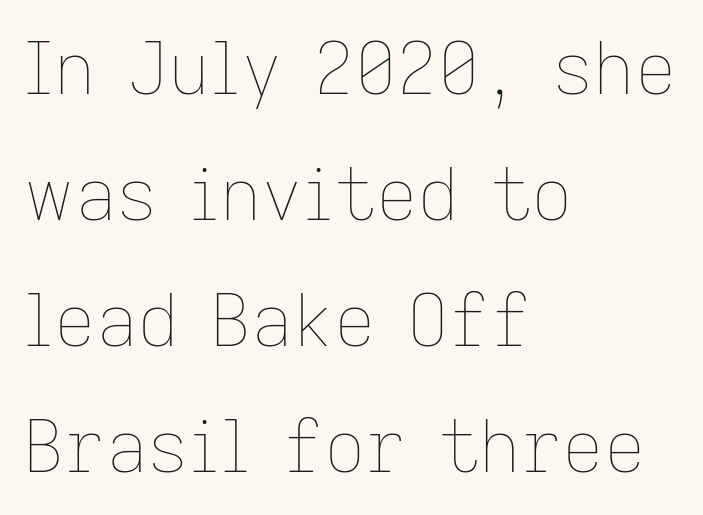
The image shows 72 px thin type, upright; set left-aligned, line spacing 1.75x, normal letter spacing, not underlined; low stroke contrast and a medium x-height.
